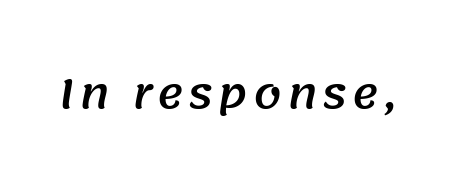
The image shows 40 px sans-serif type; set not underlined; medium stroke contrast and a large x-height.
